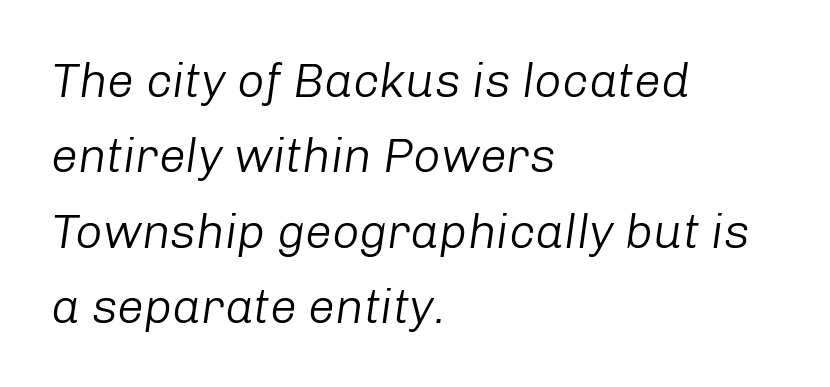
Q: Is the text bold? A: No.
Q: Is the text italic (slanted)? A: Yes, it leans right by about 8 degrees.
Q: Is the text underlined? A: No.
Q: How is the paragraph aligned? A: Left-aligned.
Q: Is the spacing between letters normal or unusually wide? A: Normal.
Q: Is the spacing between lines tight, normal or loose? A: Normal.
Q: Width (condensed, normal, or wide)? A: Normal.
Q: Stroke contrast? A: Low.
Q: x-height? A: Medium.
Q: Monospaced? A: No.
